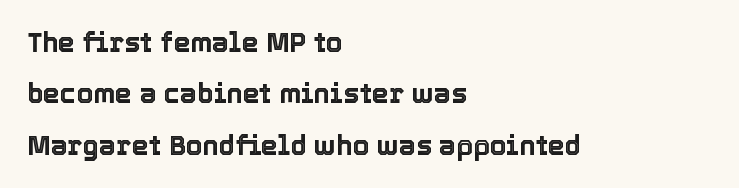
{"italic": "no", "underline": "no", "align": "left", "line_spacing": "loose", "line_spacing_ratio": 1.9, "letter_spacing": "normal", "letter_spacing_em": 0.0, "glyph_px": 27}
